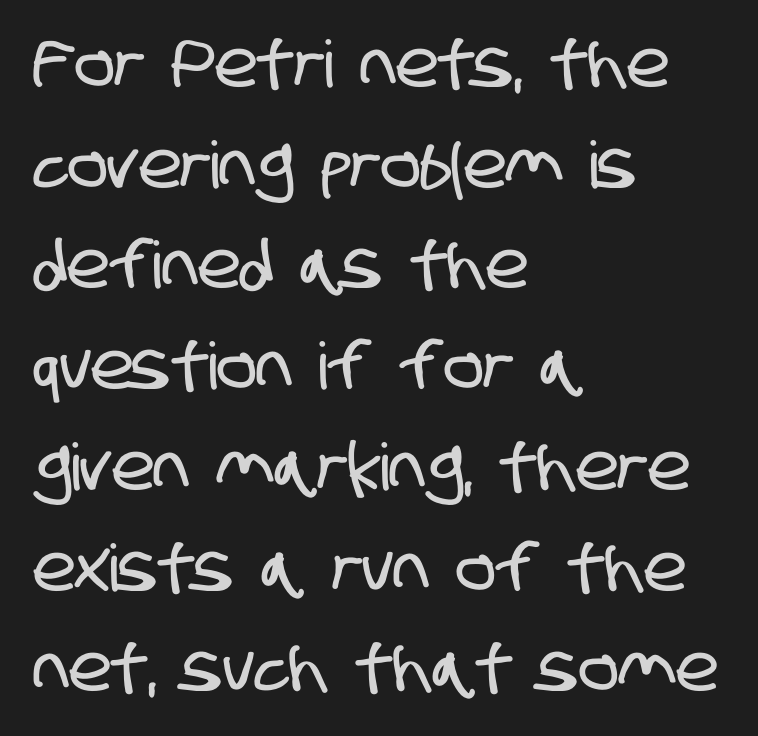
Which margin do the lines hug? The left one — the right edge is uneven. You could call the tracking neutral — neither tight nor loose. This sample uses a sans-serif face. Compared with typical paragraphs, the rows here are spaced about the same. Character widths vary here, with narrow letters taking less room than wide ones.
